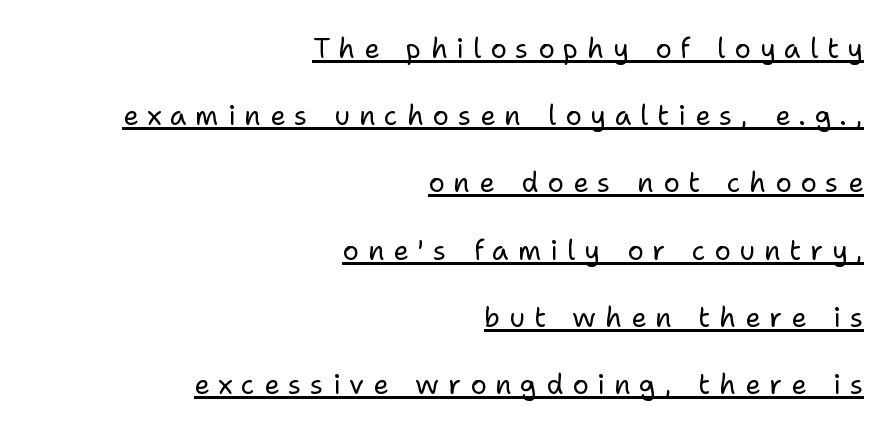
The image shows 27 px text type, upright; set right-aligned, loose line spacing (2.49x), unusually wide letter spacing (+0.33 em), underlined.
